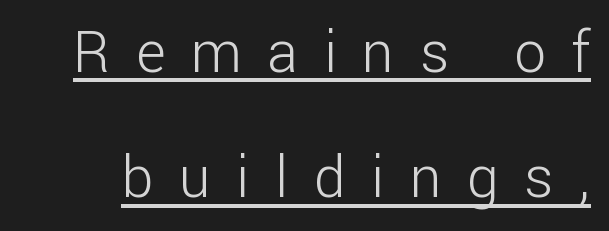
The image shows 57 px light sans-serif type, upright; set loose line spacing (2.2x), unusually wide letter spacing (+0.45 em), underlined; low stroke contrast and a medium x-height.
